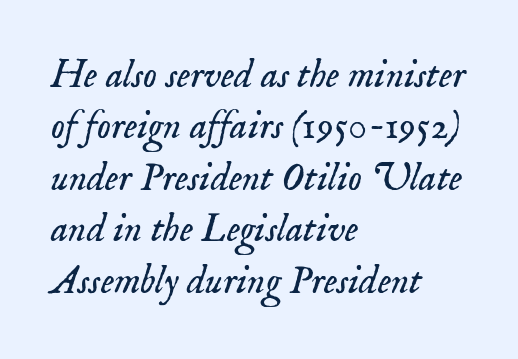
{"serif": "yes", "italic": "yes", "lean": "right", "slant_degrees": 18, "bold": "no", "weight": "light", "width": "normal", "stroke_contrast": "low", "x_height": "small", "monospaced": "no", "underline": "no", "align": "left", "line_spacing": "normal", "line_spacing_ratio": 1.32, "letter_spacing": "normal", "letter_spacing_em": 0.0, "glyph_px": 39}
